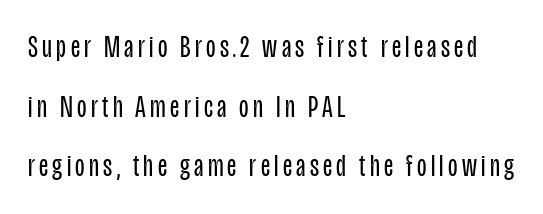
Q: Is the text bold? A: No.
Q: Is the text italic (slanted)? A: No, it is upright.
Q: Is the typeface a serif or a sans-serif typeface? A: Sans-serif.
Q: Is the text underlined? A: No.
Q: How is the paragraph aligned? A: Left-aligned.
Q: Is the spacing between lines tight, normal or loose? A: Loose.
Q: Width (condensed, normal, or wide)? A: Condensed.
Q: Stroke contrast? A: Low.
Q: x-height? A: Large.
Q: Monospaced? A: No.
